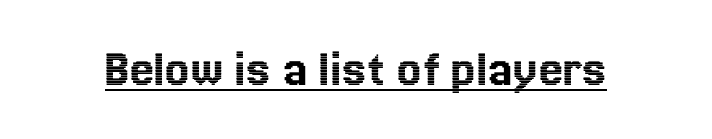
A roman cut, with each character standing at attention. The letters sit at their default tracking, neither squeezed nor spread. The letters advance in unequal steps, a hallmark of proportional type. The sample's only ornament is a line tracing under the words.
